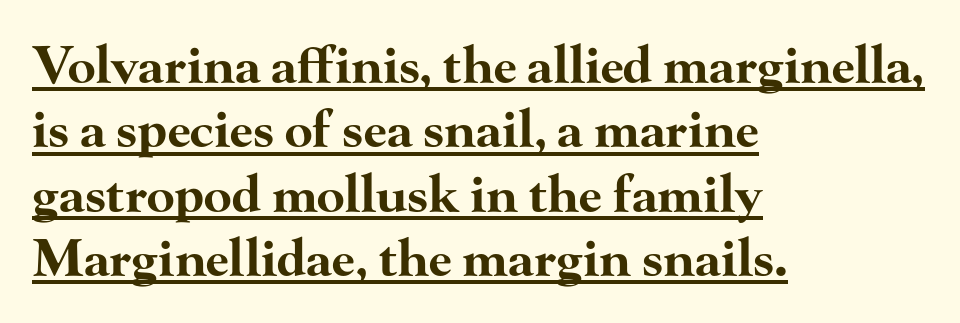
Q: Is the text bold? A: Yes.
Q: Is the text italic (slanted)? A: No, it is upright.
Q: Is the typeface a serif or a sans-serif typeface? A: Serif.
Q: Is the text underlined? A: Yes.
Q: How is the paragraph aligned? A: Left-aligned.
Q: Is the spacing between letters normal or unusually wide? A: Normal.
Q: Is the spacing between lines tight, normal or loose? A: Normal.
Q: Width (condensed, normal, or wide)? A: Wide.
Q: Stroke contrast? A: High.
Q: x-height? A: Small.
Q: Monospaced? A: No.
